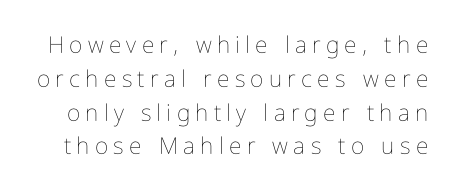
Any mark beneath the type? The region is blank. A light-to-regular cut is what we see here. Students, observe: this is what conventionally led text looks like. These lines were composed using upright roman letters. The line texture is sparse and dotted thanks to wide tracking.
